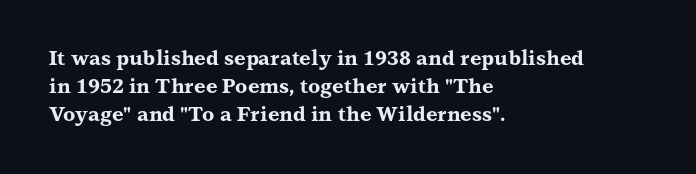
The image shows 20 px bold type, upright; set left-aligned, normal line spacing (1.39x), normal letter spacing, not underlined.
